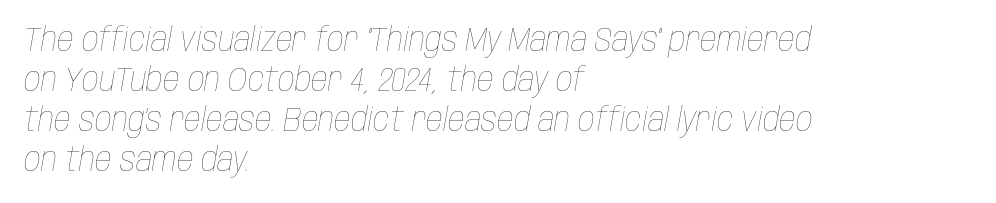
Q: Is the text bold? A: No.
Q: Is the text italic (slanted)? A: Yes, it leans right by about 10 degrees.
Q: Is the text underlined? A: No.
Q: How is the paragraph aligned? A: Left-aligned.
Q: Is the spacing between letters normal or unusually wide? A: Normal.
Q: Width (condensed, normal, or wide)? A: Condensed.
Q: Stroke contrast? A: Low.
Q: x-height? A: Large.
Q: Monospaced? A: No.
